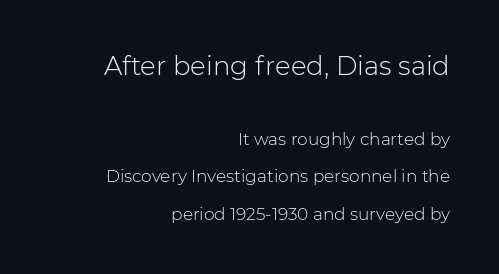
{"italic": "no", "bold": "no", "underline": "no", "align": "right", "line_spacing": "loose", "line_spacing_ratio": 2.22, "letter_spacing": "normal", "letter_spacing_em": 0.0, "larger_block": "first", "size_ratio": 1.53, "glyph_px": 26}
